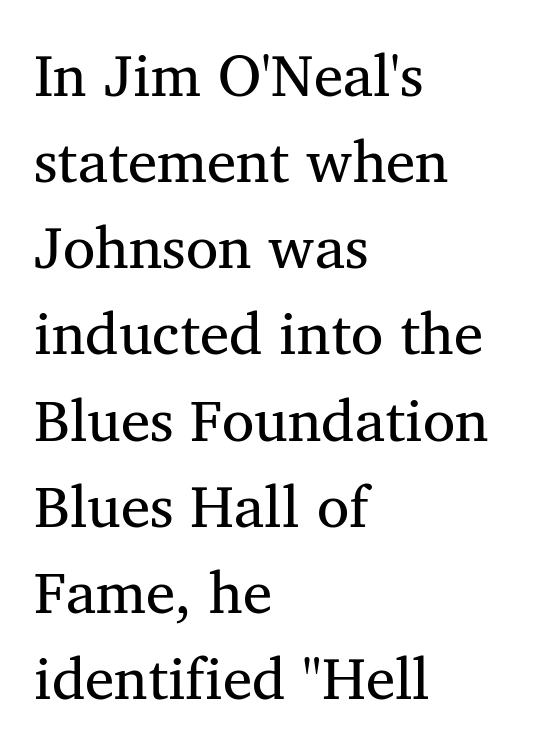
The image shows 59 px regular-weight serif type, upright; set left-aligned, normal line spacing (1.46x), normal letter spacing, not underlined; medium stroke contrast and a medium x-height.
